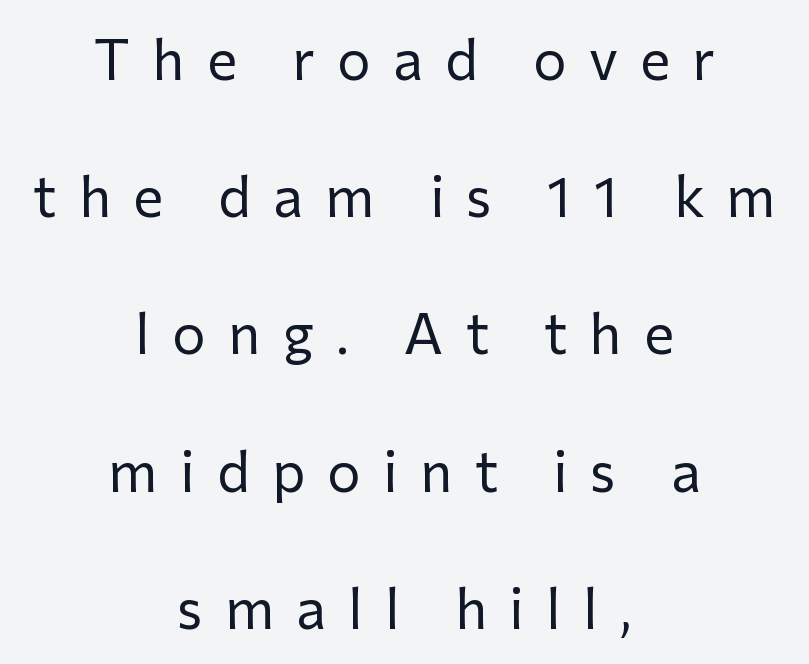
The letters advance in unequal steps, a hallmark of proportional type. Weight: in the light-to-regular range. The letters stand upright; this is a roman face. The gap between lines stays unmarked. Does the type have serifs? No, each stem ends abruptly. The passage is arranged like a title page — every line centered.
